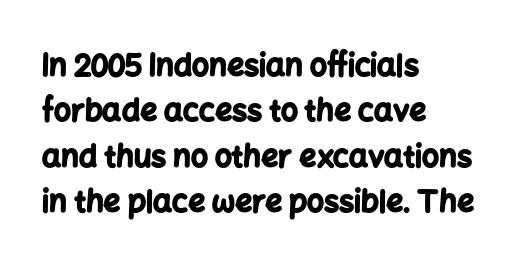
{"serif": "no", "italic": "no", "bold": "yes", "weight": "bold", "width": "normal", "stroke_contrast": "low", "x_height": "medium", "monospaced": "no", "underline": "no", "align": "left", "line_spacing": "normal", "line_spacing_ratio": 1.51, "letter_spacing": "normal", "letter_spacing_em": 0.0, "glyph_px": 30}
